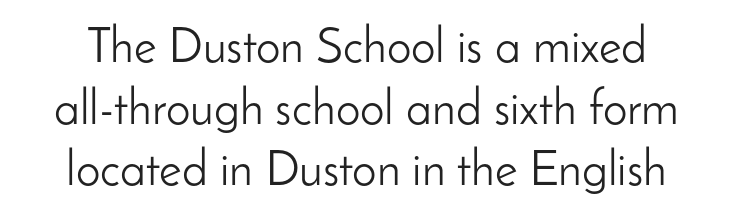
The image shows 49 px light sans-serif type, upright; set normal line spacing (1.26x), normal letter spacing, not underlined; low stroke contrast and a small x-height.
